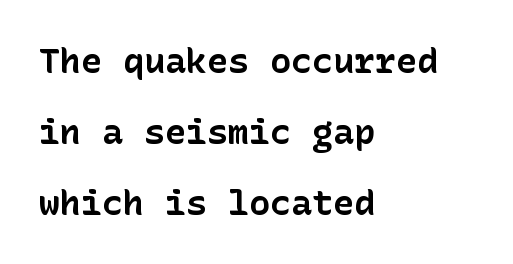
The image shows 35 px bold sans-serif type, upright; set left-aligned, loose line spacing (2.03x), normal letter spacing, not underlined; low stroke contrast and a medium x-height.
